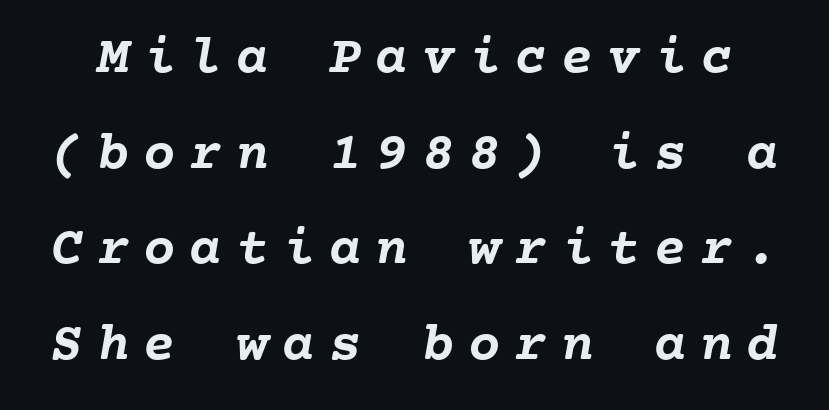
Q: Is the text bold? A: Yes.
Q: Is the text underlined? A: No.
Q: Is the spacing between letters normal or unusually wide? A: Unusually wide.
Q: Width (condensed, normal, or wide)? A: Normal.
Q: Stroke contrast? A: Low.
Q: x-height? A: Medium.
Q: Monospaced? A: Yes.
